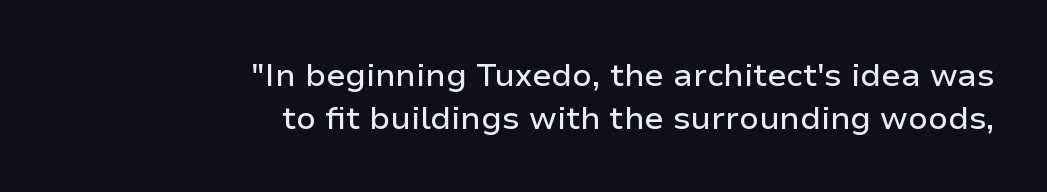
The image shows 32 px sans-serif type, upright; set right-aligned, normal line spacing (1.35x), normal letter spacing, not underlined; low stroke contrast and a medium x-height.
